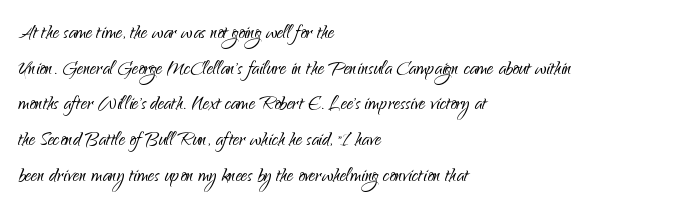
{"bold": "no", "underline": "no", "align": "left", "line_spacing": "normal", "line_spacing_ratio": 1.43, "letter_spacing": "normal", "letter_spacing_em": 0.0, "glyph_px": 25}
